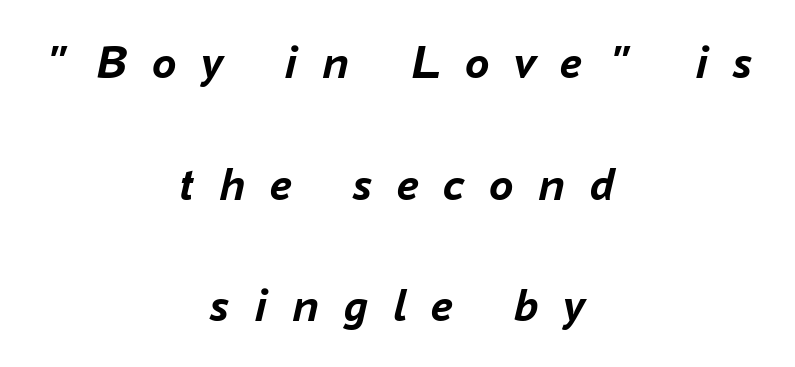
Q: Is the text bold? A: Yes.
Q: Is the text italic (slanted)? A: Yes, it leans right by about 16 degrees.
Q: Is the text underlined? A: No.
Q: How is the paragraph aligned? A: Centered.
Q: Is the spacing between letters normal or unusually wide? A: Unusually wide.
Q: Is the spacing between lines tight, normal or loose? A: Loose.
Q: Width (condensed, normal, or wide)? A: Normal.
Q: Stroke contrast? A: Low.
Q: x-height? A: Medium.
Q: Monospaced? A: No.
